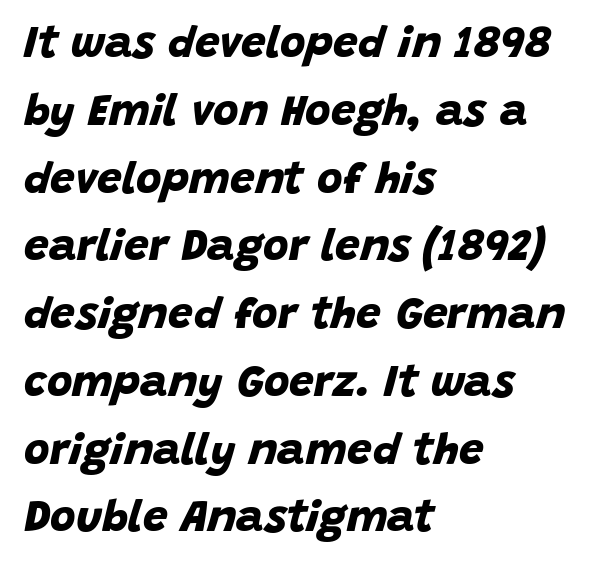
No extra tracking has been applied to these lines. Stroke terminals: plain, sans-serif. The baseline area is clear. Interline gaps are of average width in this sample. The face used here is proportionally spaced, like ordinary book or web type. Notice how the passage keeps a crisp vertical edge on the left only.
